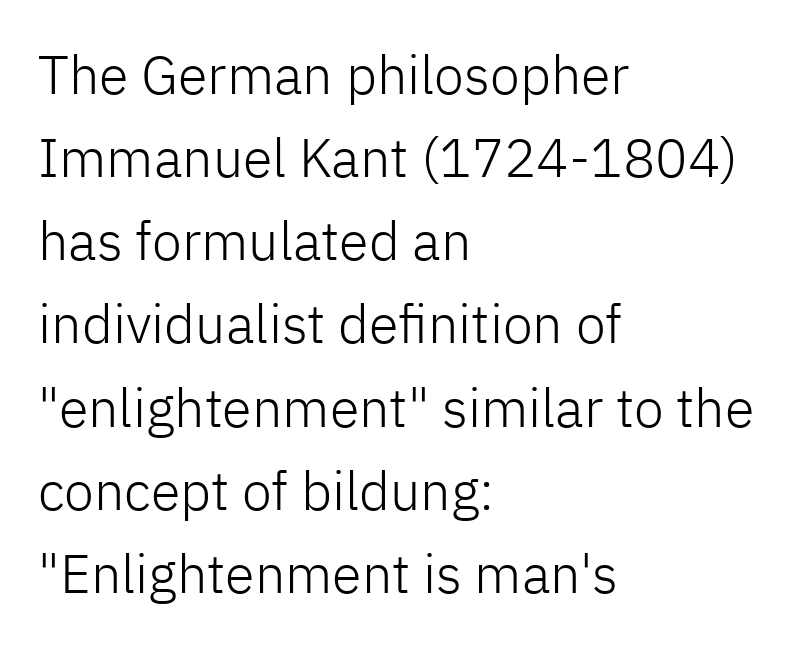
In terms of letterform style, serifs are entirely absent. This sample keeps an unexceptional amount of space between lines. The font's upright variant was chosen for this text. This rendering features lettering with no underline. Looks like regular typesetting: each glyph gets only the width it needs.
